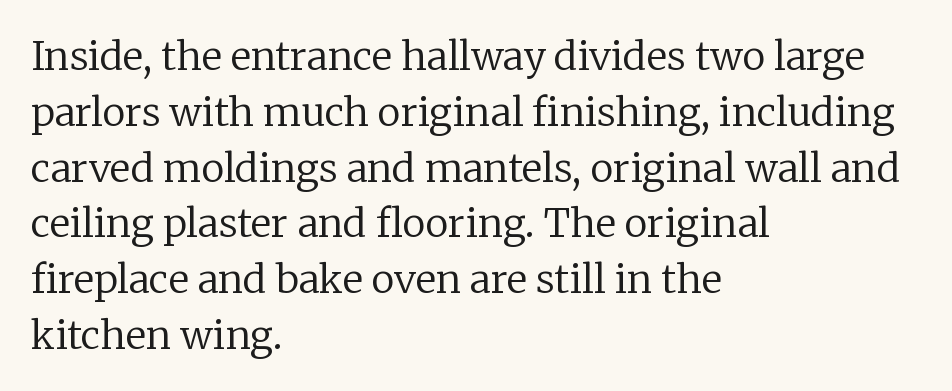
The image shows 39 px regular-weight serif type, upright; set left-aligned, normal line spacing (1.43x), normal letter spacing, not underlined; low stroke contrast and a medium x-height.
